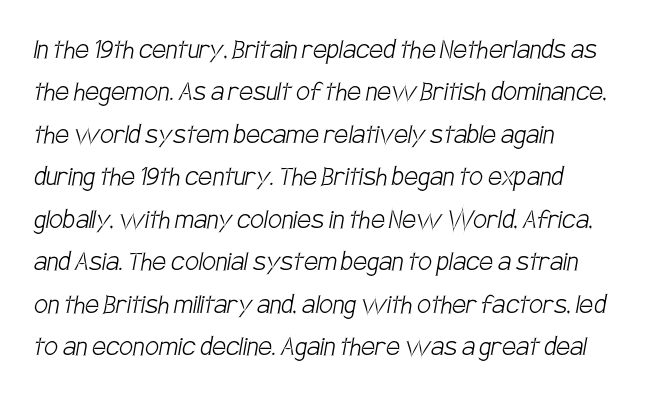
{"serif": "no", "bold": "no", "weight": "light", "width": "condensed", "stroke_contrast": "low", "x_height": "large", "monospaced": "no", "underline": "no", "align": "left", "line_spacing": "normal", "line_spacing_ratio": 1.37, "letter_spacing": "normal", "letter_spacing_em": 0.0, "glyph_px": 31}
